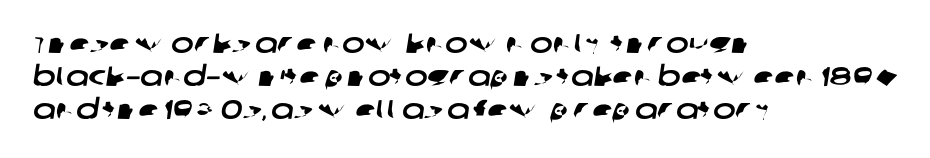
The image shows 27 px text type; set left-aligned, line spacing 1.22x, normal letter spacing, not underlined.
